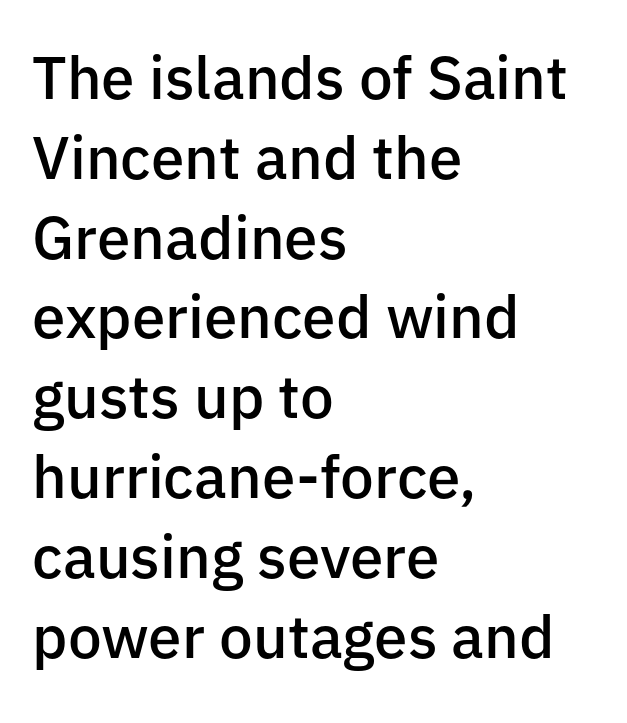
The rendering uses natural spacing where letterforms have individual widths. The passage shown is not underscored anywhere. Weight check: semibold — heavier than regular, not quite bold. Nope, no serifs anywhere on these letters.
